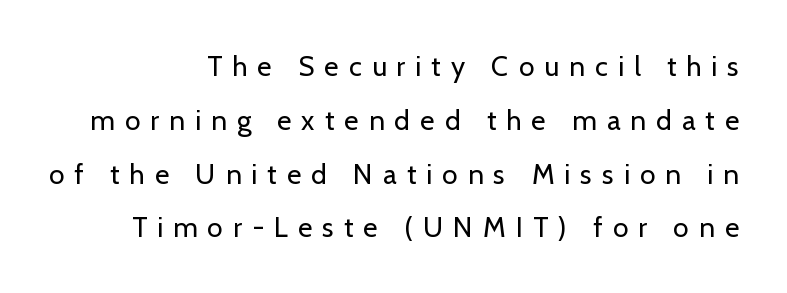
The image shows 28 px regular-weight sans-serif type, upright; set right-aligned, loose line spacing (1.92x), unusually wide letter spacing (+0.36 em), not underlined; low stroke contrast and a medium x-height.
